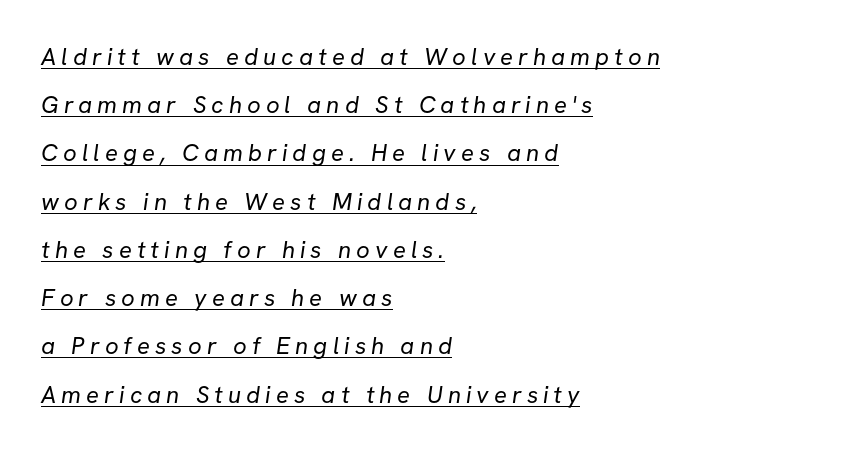
Q: Is the text bold? A: No.
Q: Is the text underlined? A: Yes.
Q: How is the paragraph aligned? A: Left-aligned.
Q: Is the spacing between letters normal or unusually wide? A: Unusually wide.
Q: Is the spacing between lines tight, normal or loose? A: Loose.
